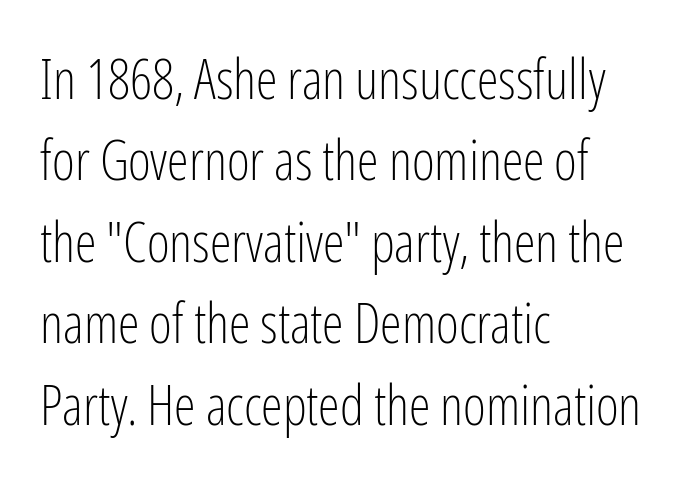
The image shows 55 px light, condensed sans-serif type, upright; set left-aligned, normal line spacing (1.48x), normal letter spacing, not underlined; low stroke contrast and a medium x-height.
